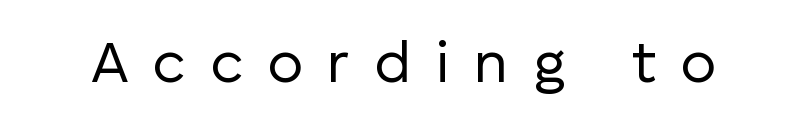
Q: Is the text bold? A: No.
Q: Is the text italic (slanted)? A: No, it is upright.
Q: Is the typeface a serif or a sans-serif typeface? A: Sans-serif.
Q: Is the text underlined? A: No.
Q: Is the spacing between letters normal or unusually wide? A: Unusually wide.
Q: Width (condensed, normal, or wide)? A: Normal.
Q: Stroke contrast? A: Low.
Q: x-height? A: Medium.
Q: Monospaced? A: No.
